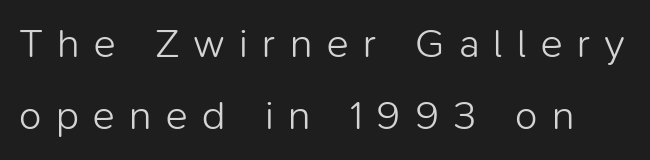
The rendering shows plain stroke endings on the letterforms — a sans-serif design. Proportional: the letters do not fall into vertical columns. The gaps between neighbouring characters are conspicuously large. Designer's note — italics off, roman on. Heft: none added — not bold. Glance below the letters and you will spot only blank space.
